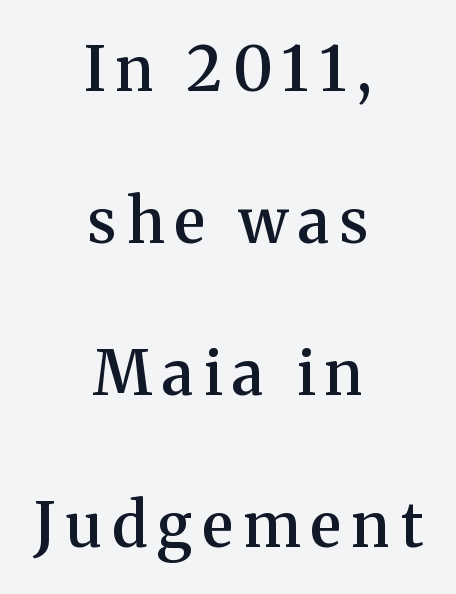
Upright lettering throughout. Alignment: centered. The face used here is proportionally spaced, like ordinary book or web type. These lines are composed in type with serifs. Notice the wide empty band between every row — that's loose leading.
